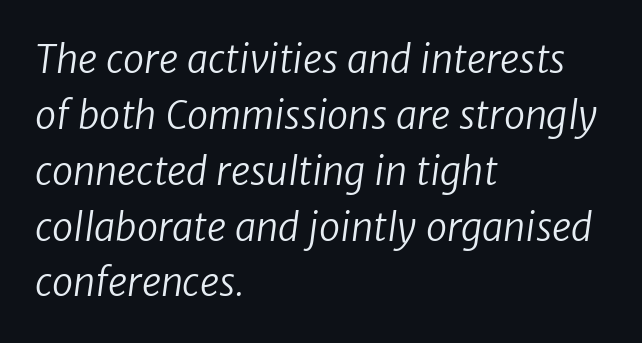
The image shows 38 px regular-weight sans-serif type; set left-aligned, normal line spacing (1.47x), normal letter spacing, not underlined; low stroke contrast and a medium x-height.
